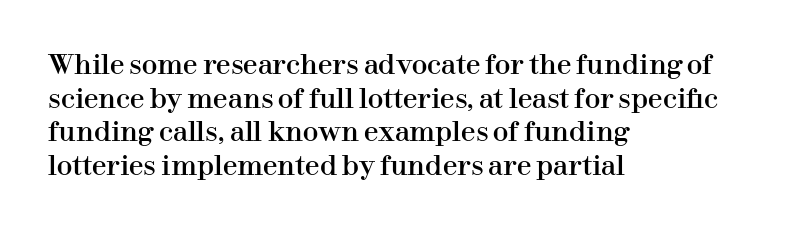
Q: Is the text italic (slanted)? A: No, it is upright.
Q: Is the text underlined? A: No.
Q: How is the paragraph aligned? A: Left-aligned.
Q: Is the spacing between letters normal or unusually wide? A: Normal.
Q: Is the spacing between lines tight, normal or loose? A: Normal.
